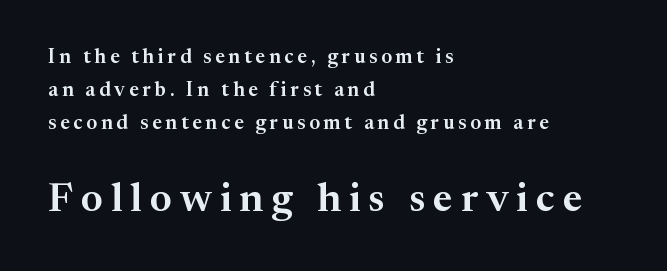
{"serif": "yes", "italic": "no", "width": "normal", "stroke_contrast": "medium", "x_height": "medium", "monospaced": "no", "underline": "no", "align": "left", "line_spacing": "normal", "line_spacing_ratio": 1.66, "larger_block": "second", "size_ratio": 2.05, "glyph_px": 41}
